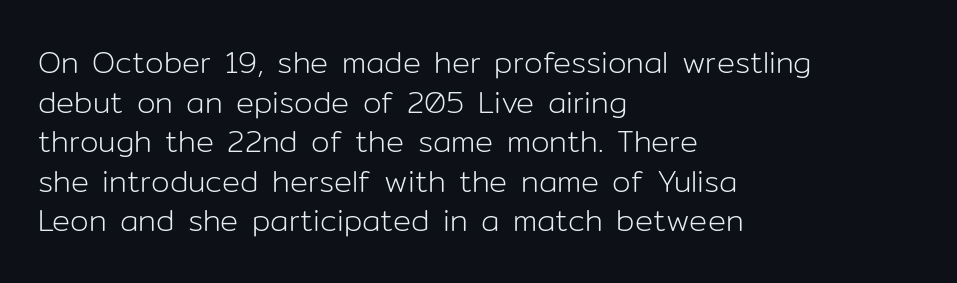
The rendering anchors every line to the left-hand side. The rendering uses natural spacing where letterforms have individual widths. These lines sit exactly where default settings would place them. Type without underlining. Look at the bottom of the vertical strokes: they stop flat, with no serifs. Short note: letters normally spaced.
